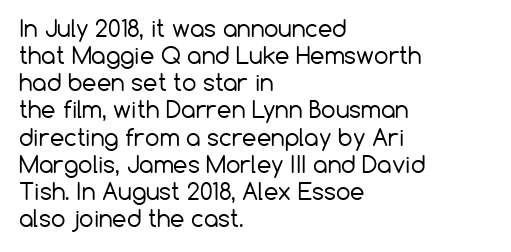
{"italic": "no", "bold": "no", "underline": "no", "align": "left", "line_spacing_ratio": 1.18, "letter_spacing": "normal", "letter_spacing_em": 0.0, "glyph_px": 23}
